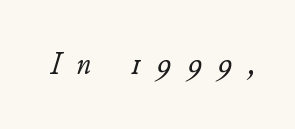
Q: Is the text bold? A: No.
Q: Is the text italic (slanted)? A: Yes, it leans right by about 11 degrees.
Q: Is the text underlined? A: No.
Q: Is the spacing between letters normal or unusually wide? A: Unusually wide.
Q: Width (condensed, normal, or wide)? A: Normal.
Q: Stroke contrast? A: Low.
Q: x-height? A: Small.
Q: Monospaced? A: No.
